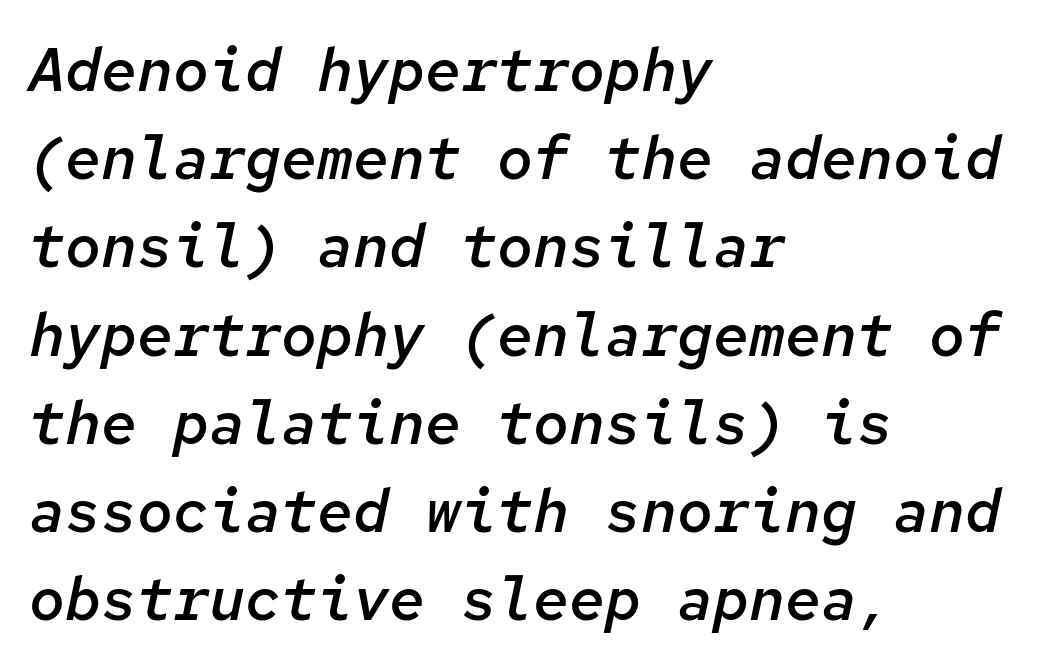
Q: Is the text bold? A: Semi-bold.
Q: Is the text italic (slanted)? A: Yes, it leans right by about 12 degrees.
Q: Is the text underlined? A: No.
Q: How is the paragraph aligned? A: Left-aligned.
Q: Is the spacing between letters normal or unusually wide? A: Normal.
Q: Is the spacing between lines tight, normal or loose? A: Normal.
Q: Width (condensed, normal, or wide)? A: Normal.
Q: Stroke contrast? A: Low.
Q: x-height? A: Medium.
Q: Monospaced? A: Yes.
